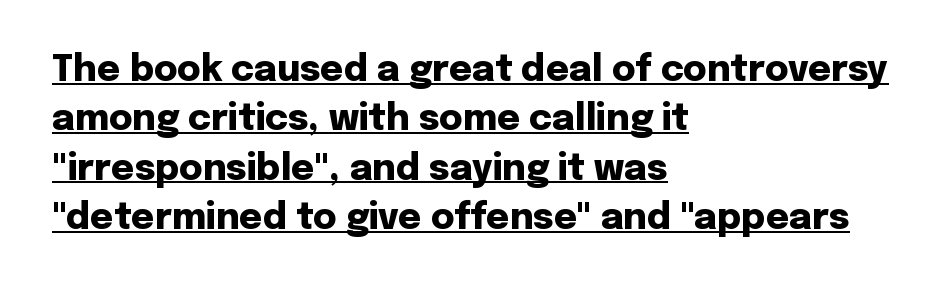
{"serif": "no", "italic": "no", "bold": "yes", "weight": "heavy", "width": "normal", "stroke_contrast": "low", "x_height": "medium", "monospaced": "no", "underline": "yes", "align": "left", "line_spacing": "normal", "line_spacing_ratio": 1.37, "letter_spacing": "normal", "letter_spacing_em": 0.0, "glyph_px": 36}
